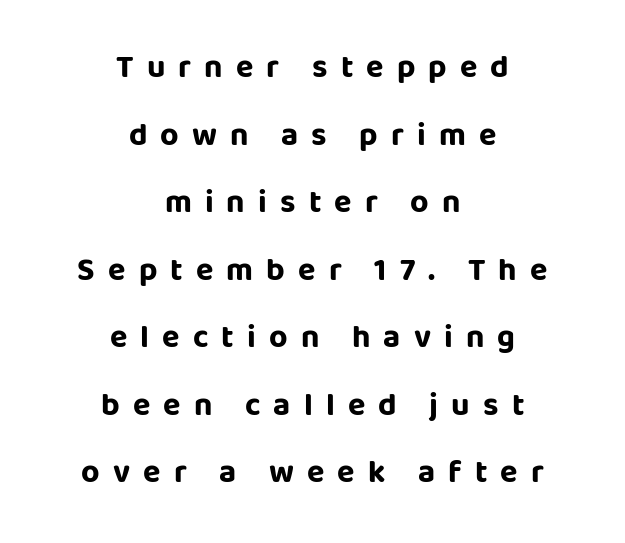
The lines are spread far apart with generous leading. This rendering employs a face without finishing strokes, i.e., a sans-serif. When letters stand straight like this, we call the style roman or upright. Each glyph is drawn with heavy, bold strokes. Descenders are the only things crossing below the line.
